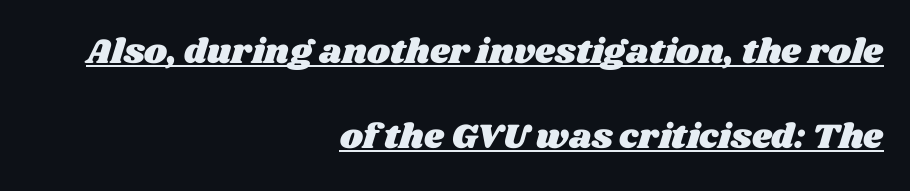
{"width": "wide", "stroke_contrast": "medium", "x_height": "large", "monospaced": "no", "underline": "yes", "align": "right", "line_spacing": "loose", "line_spacing_ratio": 2.42, "letter_spacing": "normal", "letter_spacing_em": 0.0, "glyph_px": 35}
